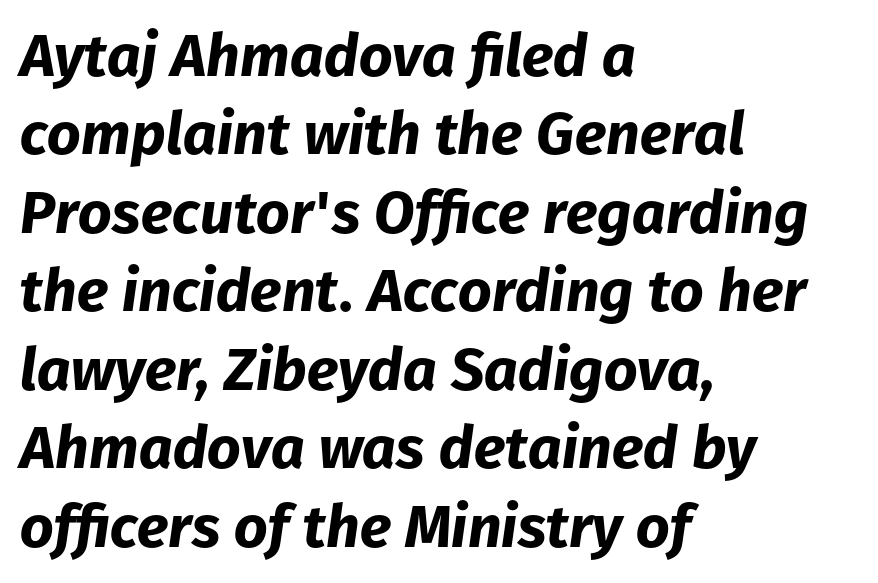
Look at the stroke-to-counter ratio: heavy, a bold. This sample has the flowing, uneven cadence of proportional lettering. Quick note: italic. Evenly set lines give the paragraph a standard silhouette. Which margin do the lines hug? The left one — the right edge is uneven. Lines of text with bare space underneath.
